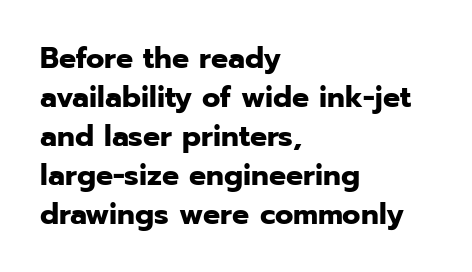
Q: Is the text bold? A: Yes.
Q: Is the text italic (slanted)? A: No, it is upright.
Q: Is the typeface a serif or a sans-serif typeface? A: Sans-serif.
Q: Is the text underlined? A: No.
Q: How is the paragraph aligned? A: Left-aligned.
Q: Is the spacing between letters normal or unusually wide? A: Normal.
Q: Is the spacing between lines tight, normal or loose? A: Normal.
Q: Width (condensed, normal, or wide)? A: Normal.
Q: Stroke contrast? A: Low.
Q: x-height? A: Medium.
Q: Monospaced? A: No.
